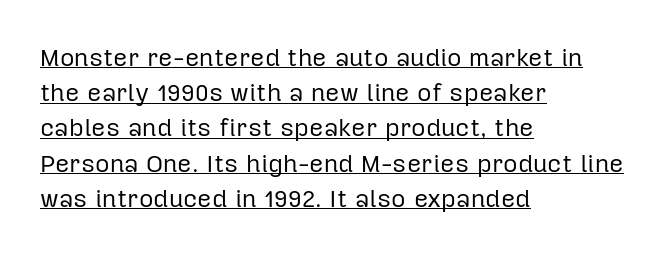
Leftover space on each line is placed entirely after the last word. This sample uses plain, unmodified letter spacing. Vertical stems look standard width or narrower in stroke. Somebody hit Ctrl+U on this one — the words are underlined. A typesetter would call this leading conventional body-copy spacing. The letters stand straight up with perfectly vertical stems.
